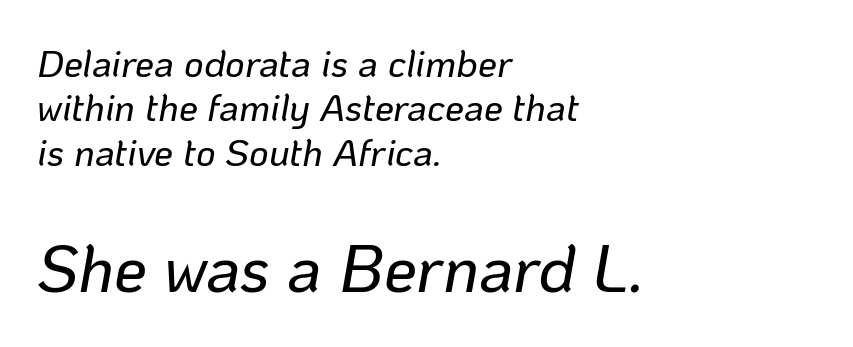
The image shows 66 px text type, italic (leaning right); set left-aligned, line spacing 1.17x, normal letter spacing, not underlined; the second (bottom) block is 1.74x larger; low stroke contrast and a medium x-height.
